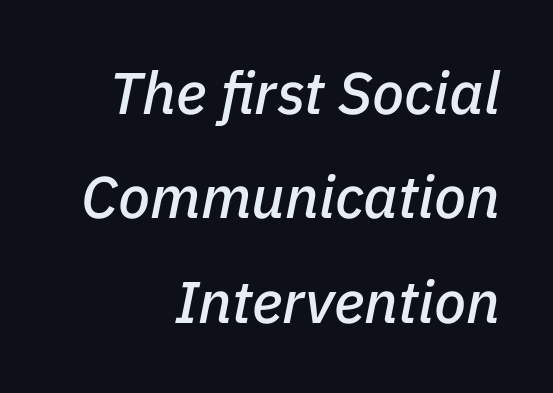
Q: Is the text italic (slanted)? A: Yes, it leans right by about 11 degrees.
Q: Is the text underlined? A: No.
Q: How is the paragraph aligned? A: Right-aligned.
Q: Is the spacing between letters normal or unusually wide? A: Normal.
Q: Width (condensed, normal, or wide)? A: Normal.
Q: Stroke contrast? A: Low.
Q: x-height? A: Medium.
Q: Monospaced? A: No.
